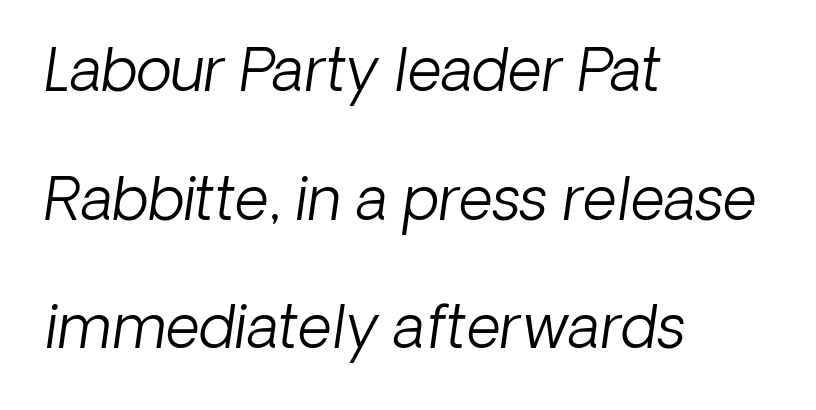
Q: Is the text bold? A: No.
Q: Is the text italic (slanted)? A: Yes, it leans right by about 8 degrees.
Q: Is the text underlined? A: No.
Q: How is the paragraph aligned? A: Left-aligned.
Q: Is the spacing between letters normal or unusually wide? A: Normal.
Q: Is the spacing between lines tight, normal or loose? A: Loose.
Q: Width (condensed, normal, or wide)? A: Normal.
Q: Stroke contrast? A: Low.
Q: x-height? A: Medium.
Q: Monospaced? A: No.
